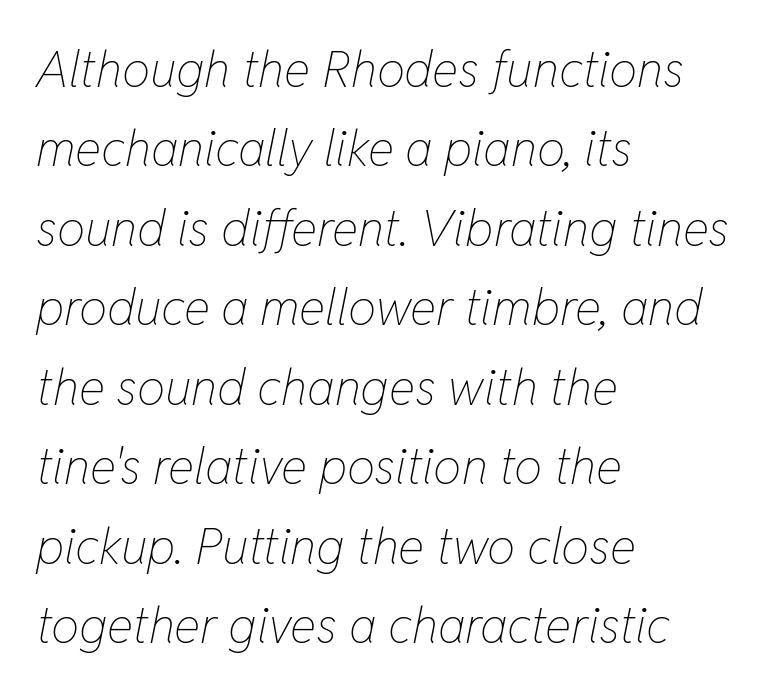
{"italic": "yes", "lean": "right", "slant_degrees": 11, "bold": "no", "weight": "thin", "width": "condensed", "stroke_contrast": "low", "x_height": "medium", "monospaced": "no", "underline": "no", "align": "left", "line_spacing": "normal", "line_spacing_ratio": 1.59, "letter_spacing": "normal", "letter_spacing_em": 0.0, "glyph_px": 50}
